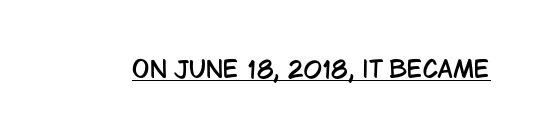
The image shows 23 px text type, upright; set normal letter spacing, underlined.
